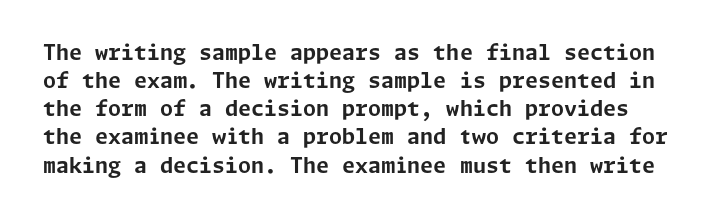
Q: Is the text bold? A: Yes.
Q: Is the text italic (slanted)? A: No, it is upright.
Q: Is the text underlined? A: No.
Q: Is the spacing between letters normal or unusually wide? A: Normal.
Q: Is the spacing between lines tight, normal or loose? A: Normal.
